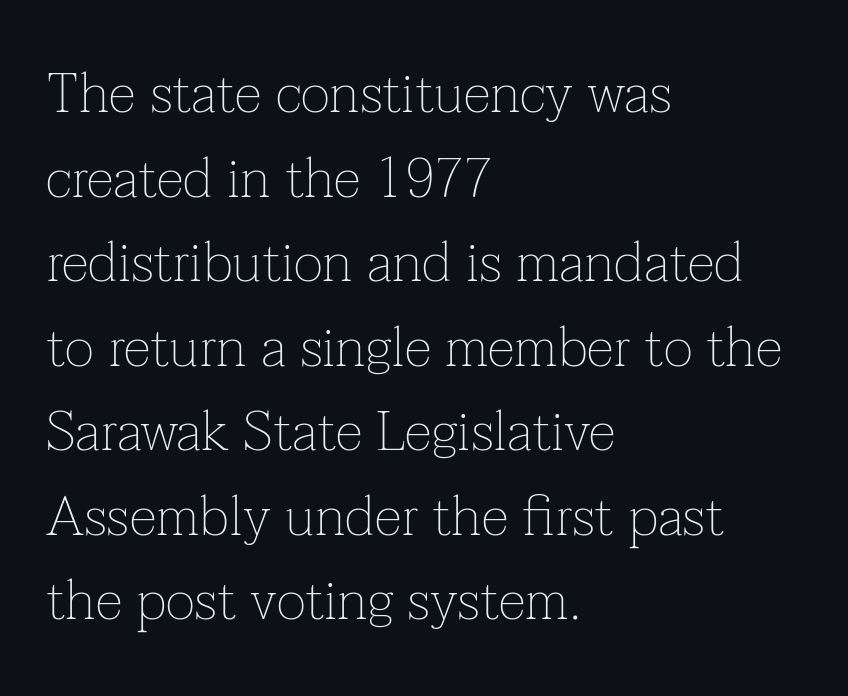
The image shows 56 px thin serif type, upright; set left-aligned, normal line spacing (1.51x), normal letter spacing, not underlined; low stroke contrast and a medium x-height.
